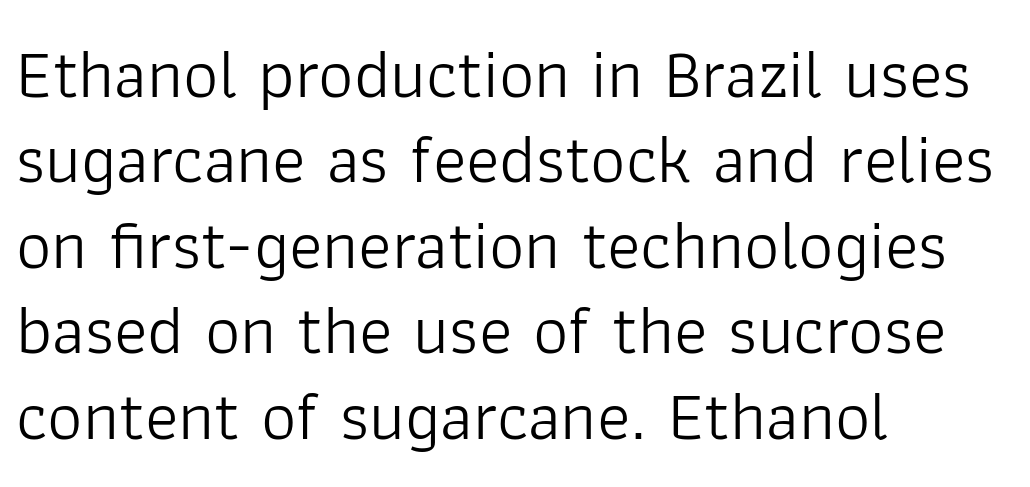
The image shows 70 px light sans-serif type, upright; set left-aligned, line spacing 1.22x, normal letter spacing, not underlined; low stroke contrast and a medium x-height.
